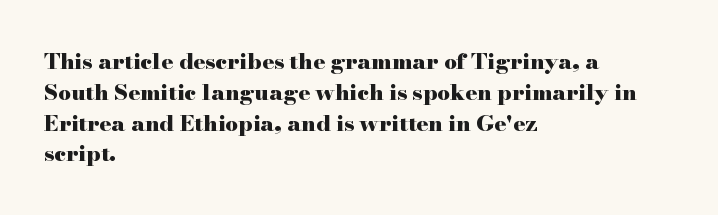
{"italic": "no", "bold": "yes", "underline": "no", "align": "left", "line_spacing": "normal", "line_spacing_ratio": 1.4, "letter_spacing": "normal", "letter_spacing_em": 0.0, "glyph_px": 22}
